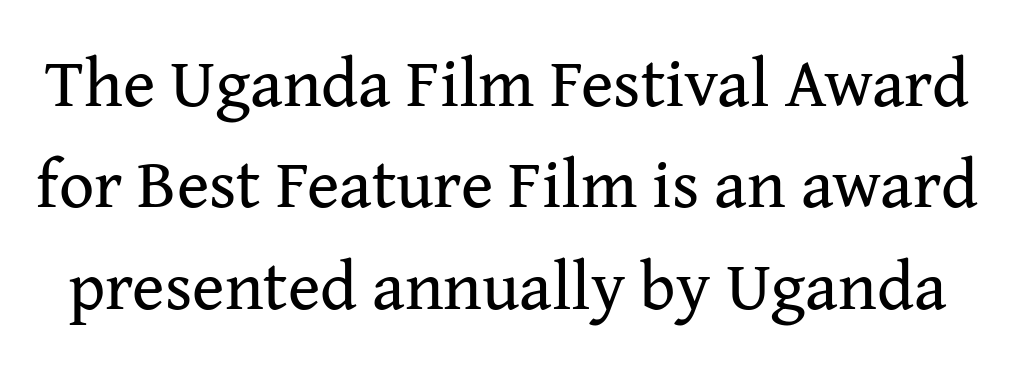
Q: Is the text bold? A: No.
Q: Is the text italic (slanted)? A: No, it is upright.
Q: Is the typeface a serif or a sans-serif typeface? A: Serif.
Q: Is the text underlined? A: No.
Q: Is the spacing between letters normal or unusually wide? A: Normal.
Q: Is the spacing between lines tight, normal or loose? A: Normal.
Q: Width (condensed, normal, or wide)? A: Normal.
Q: Stroke contrast? A: Medium.
Q: x-height? A: Medium.
Q: Monospaced? A: No.
